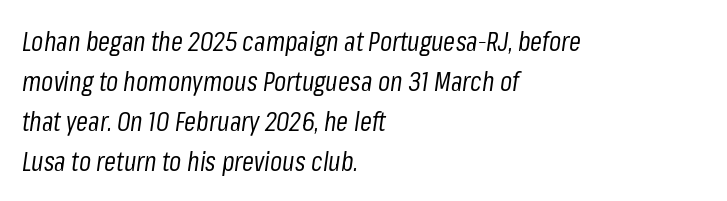
The image shows 27 px text type, italic (leaning right); set left-aligned, normal line spacing (1.48x), normal letter spacing, not underlined.
